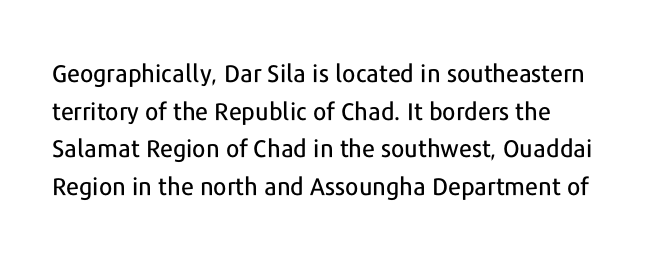
Students, observe: this is what conventionally led text looks like. When letters stand straight like this, we call the style roman or upright. Horizontally, the lines are justified to the leading edge only. The type is set solid horizontally, with unmodified tracking. The baseline area is clear.
